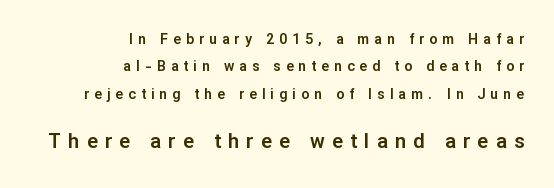
{"italic": "no", "underline": "no", "align": "right", "line_spacing": "loose", "line_spacing_ratio": 1.95, "letter_spacing": "wide", "letter_spacing_em": 0.37, "larger_block": "second", "size_ratio": 1.43, "glyph_px": 20}
